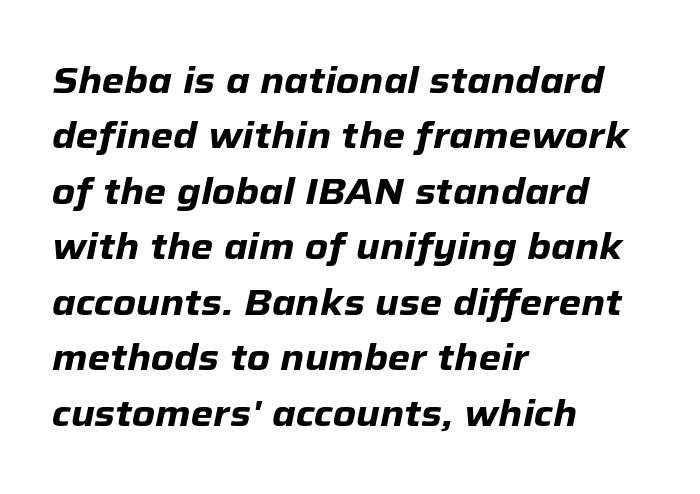
{"italic": "yes", "lean": "right", "slant_degrees": 12, "bold": "yes", "weight": "heavy", "width": "normal", "stroke_contrast": "low", "x_height": "medium", "monospaced": "no", "underline": "no", "align": "left", "line_spacing": "normal", "line_spacing_ratio": 1.54, "letter_spacing": "normal", "letter_spacing_em": 0.0, "glyph_px": 36}
